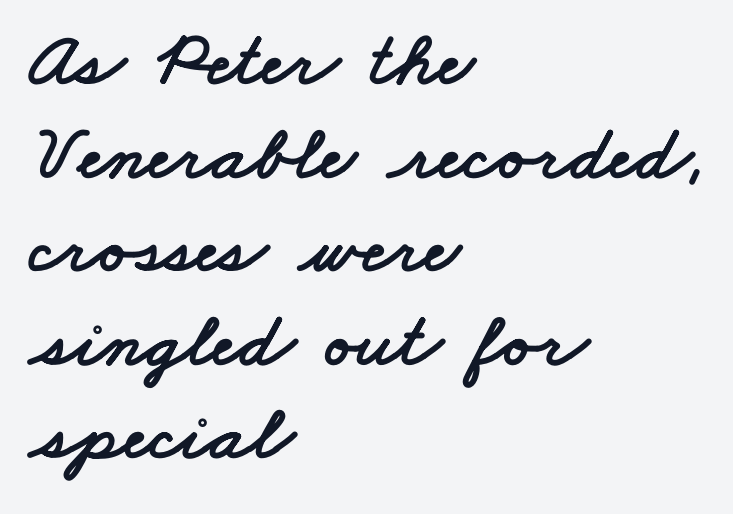
Q: Is the typeface a serif or a sans-serif typeface? A: Sans-serif.
Q: Is the text underlined? A: No.
Q: How is the paragraph aligned? A: Left-aligned.
Q: Is the spacing between letters normal or unusually wide? A: Normal.
Q: Width (condensed, normal, or wide)? A: Wide.
Q: Stroke contrast? A: Low.
Q: x-height? A: Small.
Q: Monospaced? A: No.
